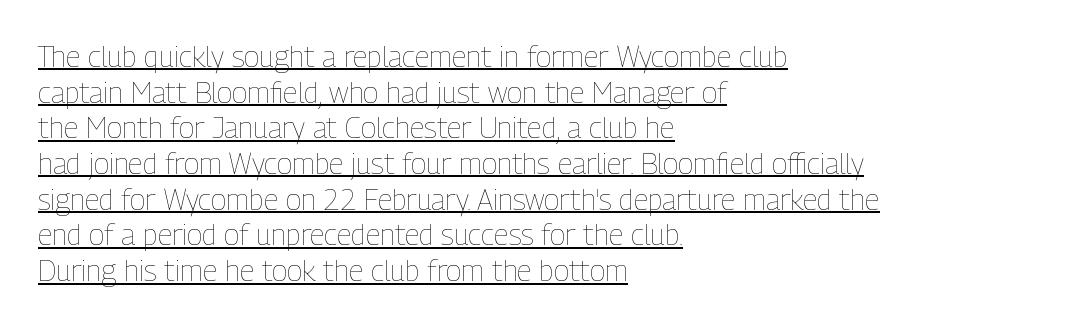
The image shows 29 px thin, condensed type, upright; set left-aligned, line spacing 1.23x, normal letter spacing, underlined; low stroke contrast and a medium x-height.
